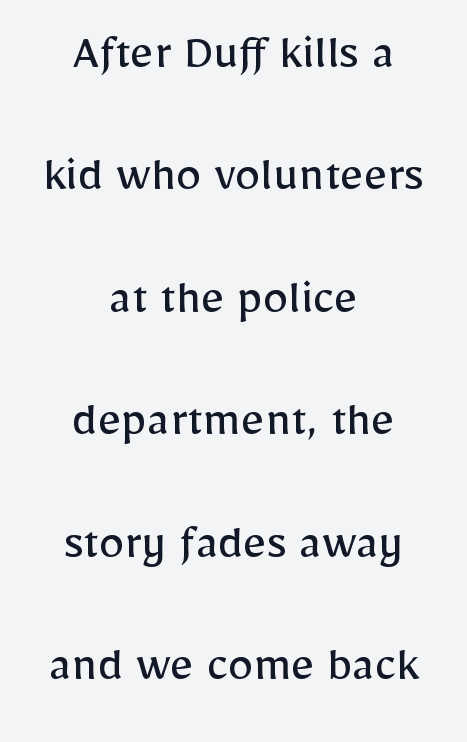
{"serif": "no", "italic": "no", "bold": "no", "weight": "regular", "width": "normal", "stroke_contrast": "low", "x_height": "medium", "monospaced": "no", "underline": "no", "align": "center", "line_spacing": "loose", "line_spacing_ratio": 2.4, "letter_spacing": "normal", "letter_spacing_em": 0.0, "glyph_px": 51}
